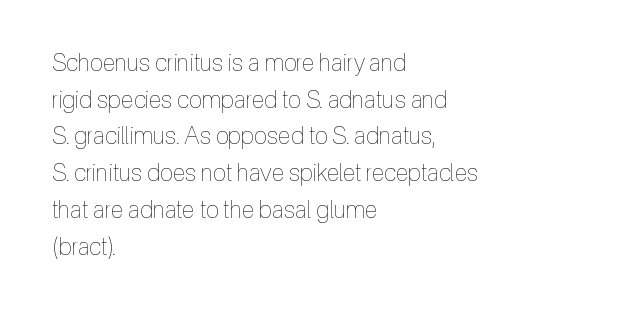
Q: Is the text bold? A: No.
Q: Is the text italic (slanted)? A: No, it is upright.
Q: Is the text underlined? A: No.
Q: How is the paragraph aligned? A: Left-aligned.
Q: Is the spacing between letters normal or unusually wide? A: Normal.
Q: Is the spacing between lines tight, normal or loose? A: Normal.
